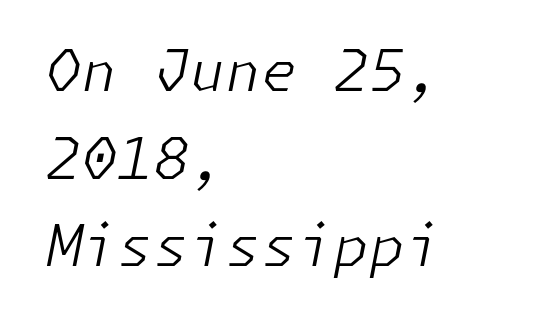
Interline gaps are of average width in this sample. Characters follow at the spacing the type designer built in. Caption: face not bold, strokes unweighted. Rule under the text: the space is simply empty. The rag falls on the right side of this text block.
